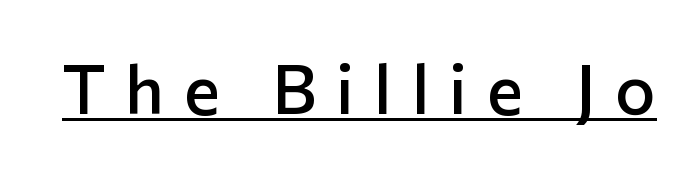
The rendering uses a semibold face; strokes are thickened but not to full bold. This is roman type, the default non-slanted kind. In terms of letterform style, serifs are entirely absent. This rendering features underlined lettering. Glyph-to-glyph distance is far greater than everyday printed text.
